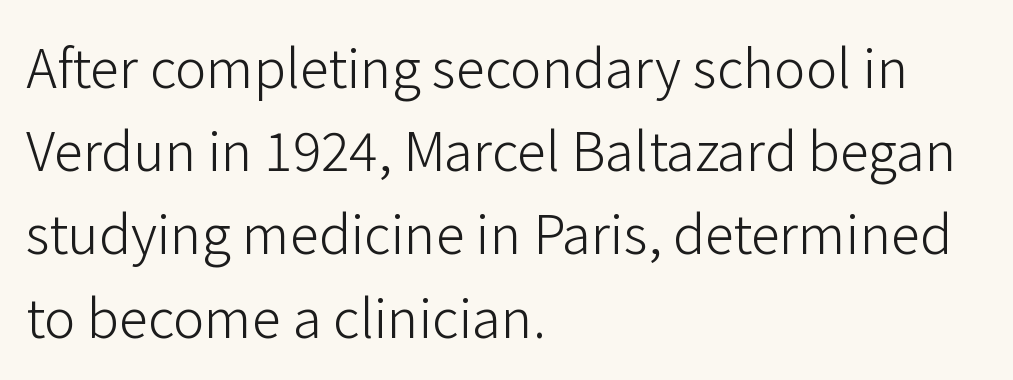
Q: Is the text bold? A: No.
Q: Is the text italic (slanted)? A: No, it is upright.
Q: Is the typeface a serif or a sans-serif typeface? A: Sans-serif.
Q: Is the text underlined? A: No.
Q: How is the paragraph aligned? A: Left-aligned.
Q: Is the spacing between letters normal or unusually wide? A: Normal.
Q: Is the spacing between lines tight, normal or loose? A: Normal.
Q: Width (condensed, normal, or wide)? A: Normal.
Q: Stroke contrast? A: Low.
Q: x-height? A: Medium.
Q: Monospaced? A: No.
